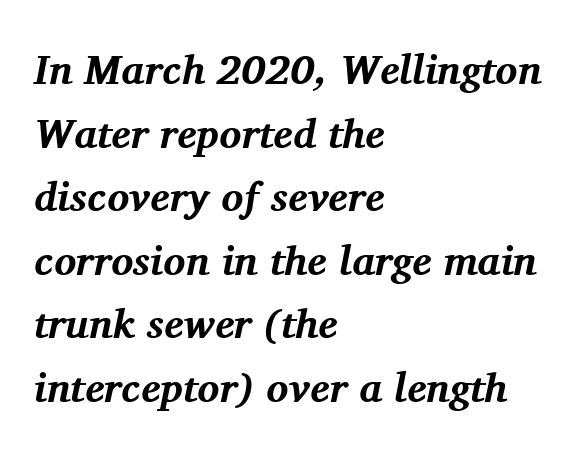
The image shows 41 px bold serif type, italic (leaning right); set left-aligned, normal line spacing (1.55x), normal letter spacing, not underlined; medium stroke contrast and a medium x-height.
